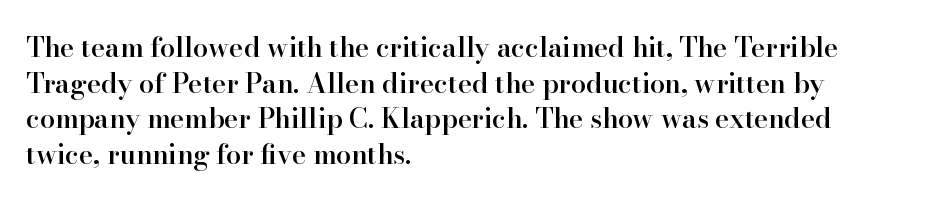
Q: Is the text bold? A: Semi-bold.
Q: Is the text italic (slanted)? A: No, it is upright.
Q: Is the text underlined? A: No.
Q: How is the paragraph aligned? A: Left-aligned.
Q: Is the spacing between letters normal or unusually wide? A: Normal.
Q: Is the spacing between lines tight, normal or loose? A: Normal.
